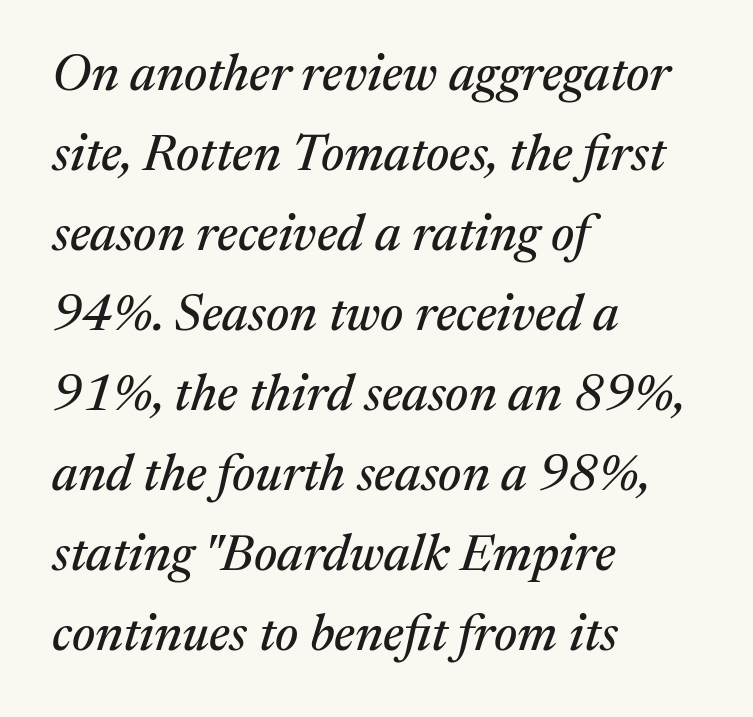
{"serif": "yes", "italic": "yes", "lean": "right", "slant_degrees": 17, "width": "normal", "stroke_contrast": "medium", "x_height": "medium", "monospaced": "no", "underline": "no", "align": "left", "line_spacing": "normal", "line_spacing_ratio": 1.57, "letter_spacing": "normal", "letter_spacing_em": 0.0, "glyph_px": 51}
